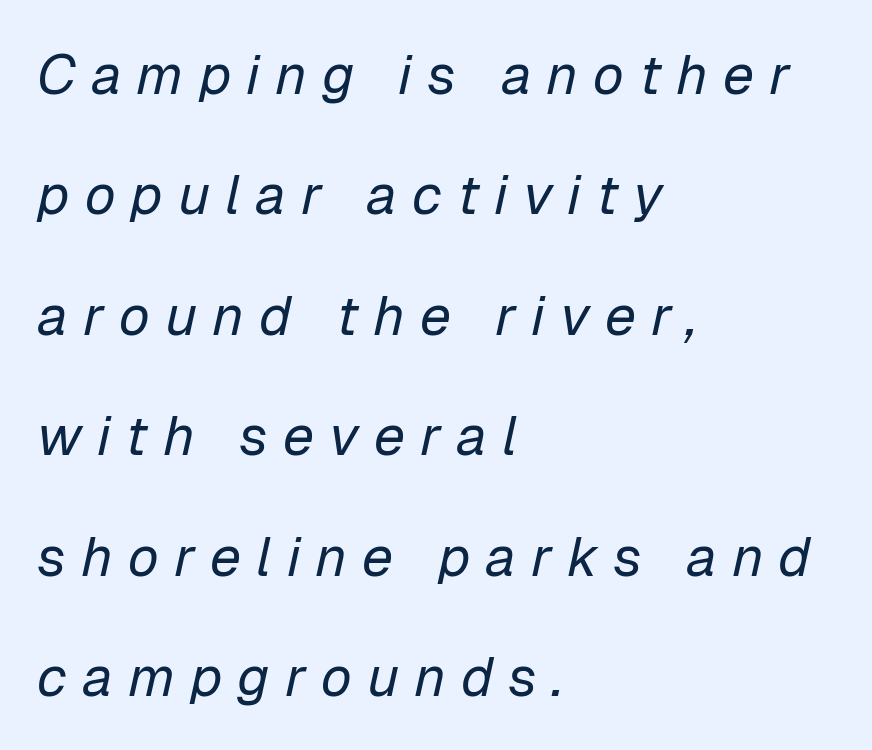
{"italic": "yes", "lean": "right", "slant_degrees": 12, "bold": "no", "weight": "regular", "width": "normal", "stroke_contrast": "low", "x_height": "medium", "monospaced": "no", "underline": "no", "align": "left", "line_spacing": "loose", "line_spacing_ratio": 2.15, "letter_spacing": "wide", "letter_spacing_em": 0.27, "glyph_px": 56}
